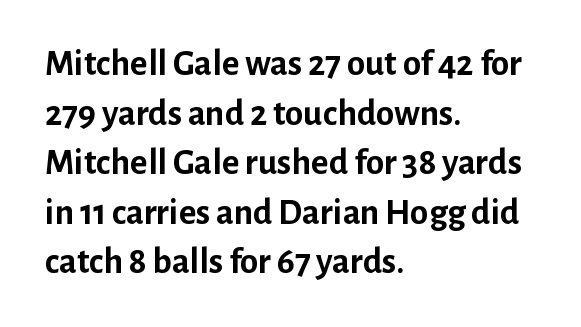
Q: Is the text bold? A: Yes.
Q: Is the text italic (slanted)? A: No, it is upright.
Q: Is the typeface a serif or a sans-serif typeface? A: Sans-serif.
Q: Is the text underlined? A: No.
Q: How is the paragraph aligned? A: Left-aligned.
Q: Is the spacing between letters normal or unusually wide? A: Normal.
Q: Is the spacing between lines tight, normal or loose? A: Normal.
Q: Width (condensed, normal, or wide)? A: Normal.
Q: Stroke contrast? A: Low.
Q: x-height? A: Medium.
Q: Monospaced? A: No.
